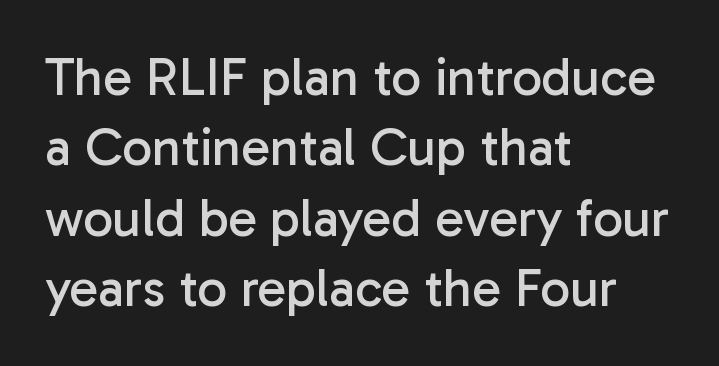
Q: Is the text bold? A: No.
Q: Is the text italic (slanted)? A: No, it is upright.
Q: Is the typeface a serif or a sans-serif typeface? A: Sans-serif.
Q: Is the text underlined? A: No.
Q: How is the paragraph aligned? A: Left-aligned.
Q: Is the spacing between letters normal or unusually wide? A: Normal.
Q: Is the spacing between lines tight, normal or loose? A: Normal.
Q: Width (condensed, normal, or wide)? A: Normal.
Q: Stroke contrast? A: Low.
Q: x-height? A: Medium.
Q: Monospaced? A: No.
